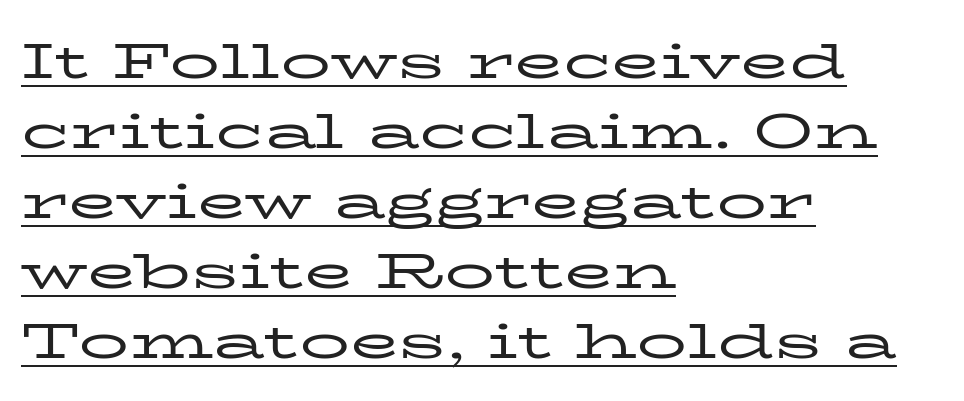
Q: Is the text bold? A: No.
Q: Is the text italic (slanted)? A: No, it is upright.
Q: Is the typeface a serif or a sans-serif typeface? A: Serif.
Q: Is the text underlined? A: Yes.
Q: How is the paragraph aligned? A: Left-aligned.
Q: Is the spacing between letters normal or unusually wide? A: Normal.
Q: Is the spacing between lines tight, normal or loose? A: Normal.
Q: Width (condensed, normal, or wide)? A: Wide.
Q: Stroke contrast? A: Low.
Q: x-height? A: Medium.
Q: Monospaced? A: No.
